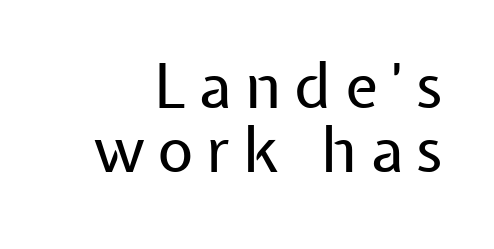
The image shows 62 px regular-weight sans-serif type, upright; set tight line spacing (1.03x), unusually wide letter spacing (+0.21 em), not underlined; low stroke contrast and a medium x-height.
